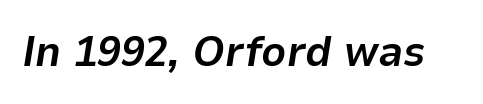
The image shows 43 px bold type, italic (leaning right); set normal letter spacing, not underlined; low stroke contrast and a medium x-height.
